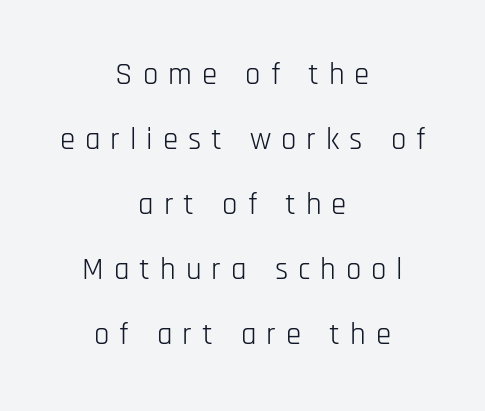
The image shows 31 px light, condensed sans-serif type, upright; set centered, loose line spacing (2.1x), unusually wide letter spacing (+0.32 em), not underlined; low stroke contrast and a large x-height.
